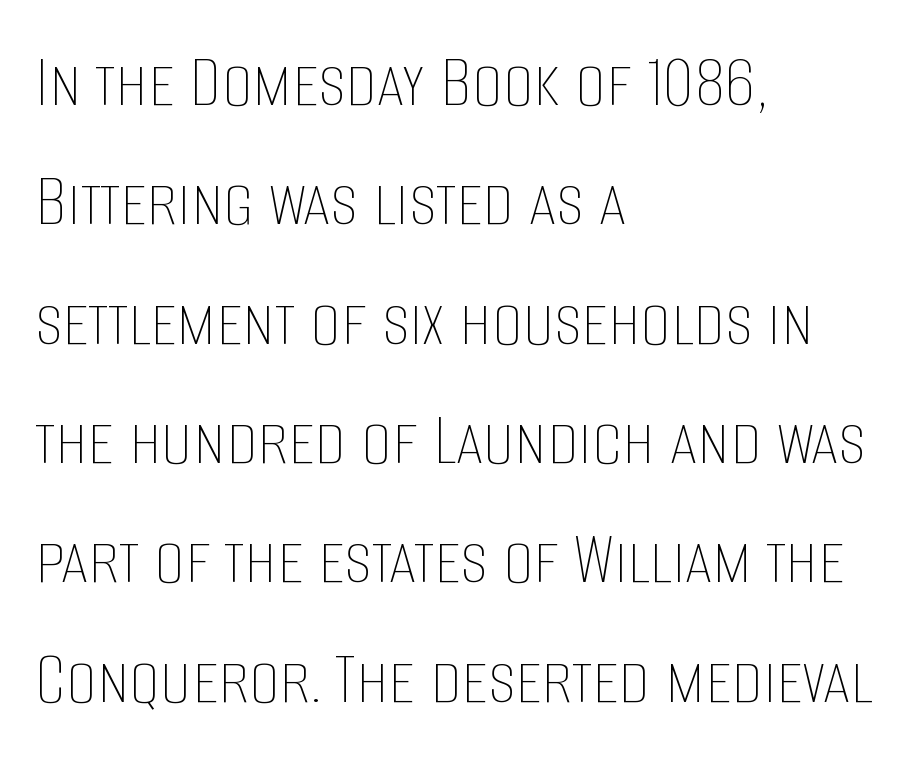
{"italic": "no", "bold": "no", "weight": "thin", "width": "condensed", "stroke_contrast": "low", "x_height": "large", "monospaced": "no", "underline": "no", "align": "left", "line_spacing": "normal", "line_spacing_ratio": 1.55, "letter_spacing": "normal", "letter_spacing_em": 0.0, "glyph_px": 77}
